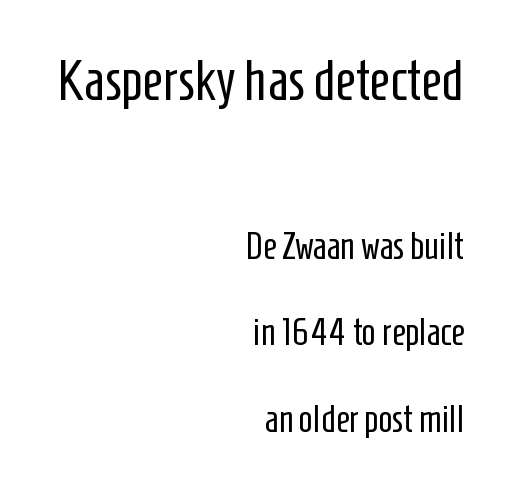
Q: Is the text bold? A: No.
Q: Is the text italic (slanted)? A: No, it is upright.
Q: Is the typeface a serif or a sans-serif typeface? A: Sans-serif.
Q: Is the text underlined? A: No.
Q: How is the paragraph aligned? A: Right-aligned.
Q: Is the spacing between letters normal or unusually wide? A: Normal.
Q: Is the spacing between lines tight, normal or loose? A: Loose.
Q: Which block of text is set in a larger size, the first (top) or the second (bottom)? A: The first (top) one.
Q: Width (condensed, normal, or wide)? A: Condensed.
Q: Stroke contrast? A: Low.
Q: x-height? A: Medium.
Q: Monospaced? A: No.
